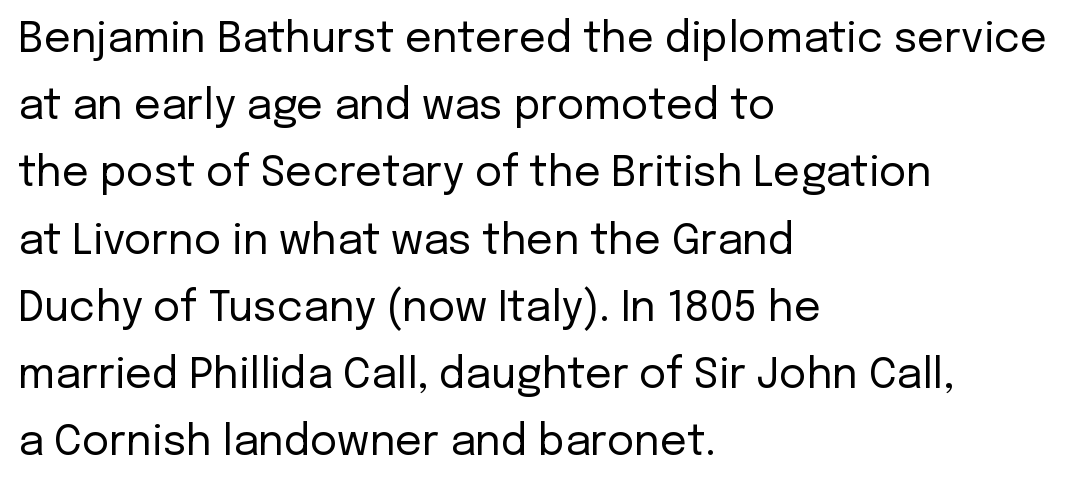
{"serif": "no", "italic": "no", "bold": "no", "weight": "regular", "width": "normal", "stroke_contrast": "low", "x_height": "medium", "monospaced": "no", "underline": "no", "align": "left", "line_spacing": "normal", "line_spacing_ratio": 1.6, "letter_spacing": "normal", "letter_spacing_em": 0.0, "glyph_px": 42}
